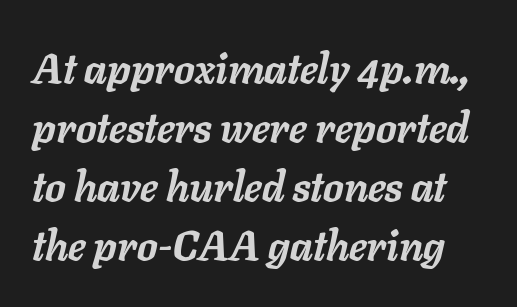
These lines were composed using italics. Underlining? Definitely not there. Evenly set lines give the paragraph a standard silhouette. Here the designer chose a conventional face with non-uniform glyph widths. You could call the tracking neutral — neither tight nor loose. I'd describe the lettering as bold — thick and assertive.
